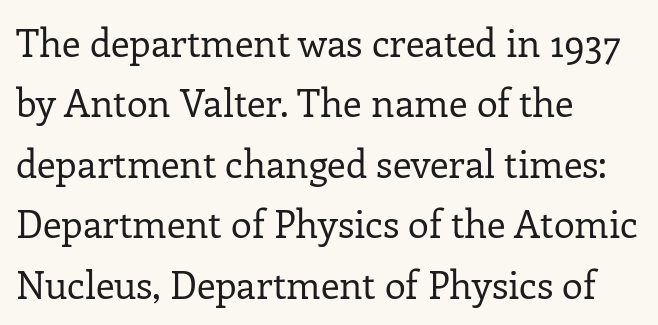
Note the varied advance widths — an 'i' is clearly narrower than an 'm'. All the whitespace from short lines collects on the right. Honestly, the row spacing looks completely unremarkable. The typesetting does not lean heavy: it is not bold. A clean baseline with only descenders dipping below it.
